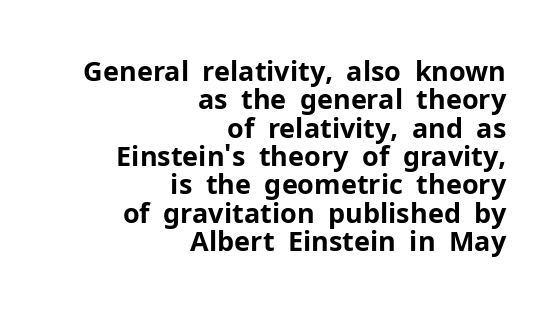
Layout note: lines flush right. In terms of letterspacing, this is plain default setting. Ordinary non-slanted type is in use. In terms of weight, the rendering is a true, heavy bold. Check the space under the baseline: it is left empty. The block of text is dense from top to bottom, with scant space between rows.
